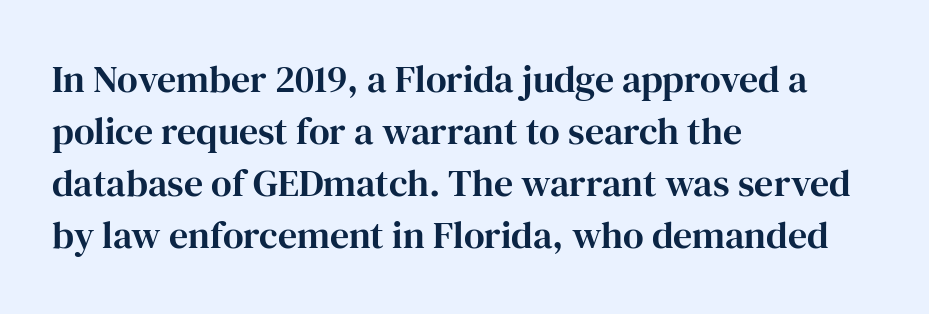
Q: Is the text italic (slanted)? A: No, it is upright.
Q: Is the typeface a serif or a sans-serif typeface? A: Serif.
Q: Is the text underlined? A: No.
Q: How is the paragraph aligned? A: Left-aligned.
Q: Is the spacing between letters normal or unusually wide? A: Normal.
Q: Is the spacing between lines tight, normal or loose? A: Normal.
Q: Width (condensed, normal, or wide)? A: Normal.
Q: Stroke contrast? A: High.
Q: x-height? A: Medium.
Q: Monospaced? A: No.
